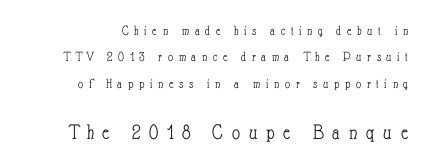
The image shows 22 px text type, upright; set line spacing 1.89x, unusually wide letter spacing (+0.4 em), not underlined; the second (bottom) block is 1.57x larger.
